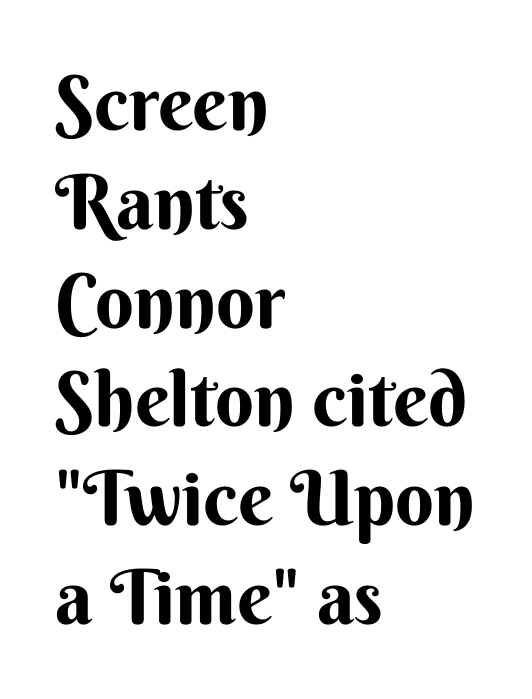
Spacing verdict: proportional, widths tailored to each character. Typesetter's note: full bold, strokes at maximum text heaviness. Just letters on the line, the space beneath them empty. How are the letters spaced? Ordinarily, with no added tracking. A typesetter would call this leading conventional body-copy spacing.
